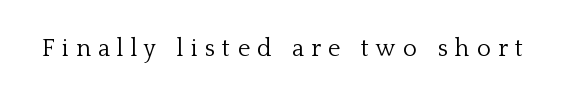
{"italic": "no", "bold": "no", "underline": "no", "letter_spacing": "wide", "letter_spacing_em": 0.3, "glyph_px": 24}
